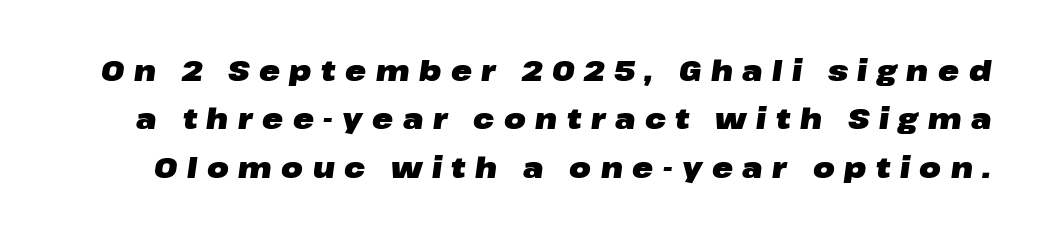
The image shows 28 px heavy, wide type, italic (leaning right); set line spacing 1.73x, unusually wide letter spacing (+0.34 em), not underlined; low stroke contrast and a medium x-height.
